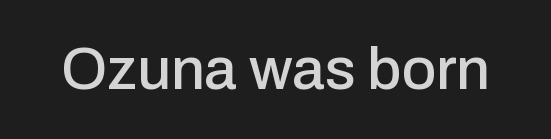
The horizontal fit of the characters is conventional and even. The face used here is proportionally spaced, like ordinary book or web type. To sum up the face: it is a sans, with no serifs. This is roman type, the default non-slanted kind. The area under the type is left untouched.
